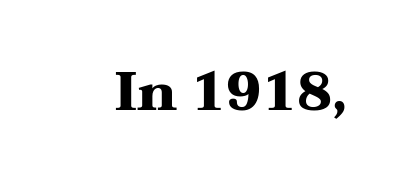
The image shows 54 px heavy, wide serif type, upright; set normal letter spacing, not underlined; medium stroke contrast and a medium x-height.
